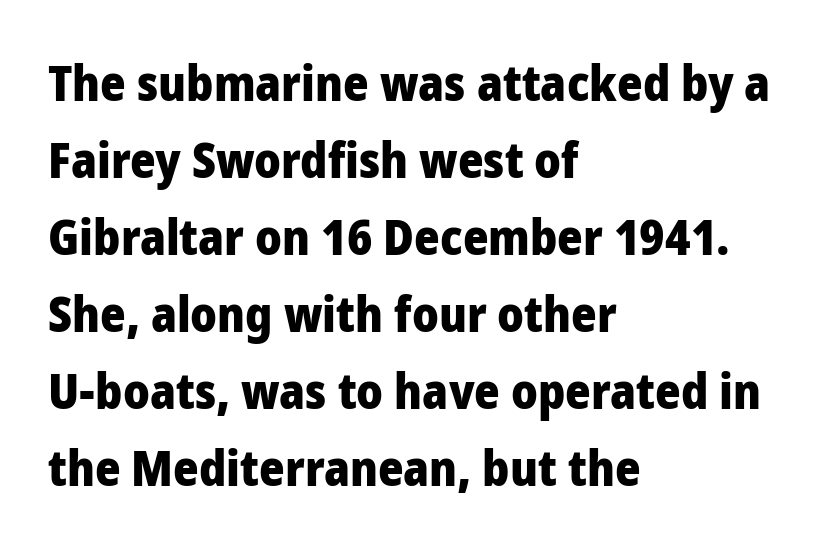
The image shows 49 px heavy sans-serif type, upright; set left-aligned, normal line spacing (1.57x), normal letter spacing, not underlined; low stroke contrast and a medium x-height.
